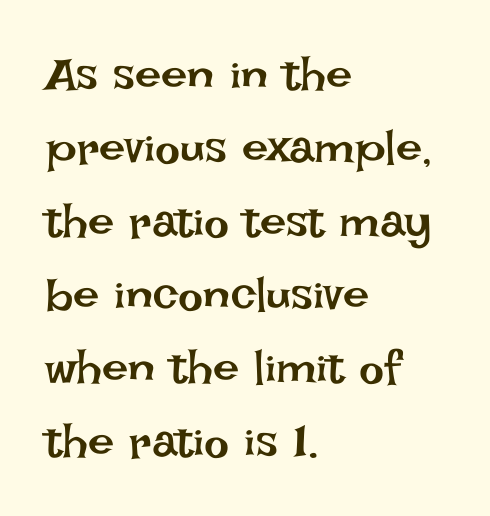
The image shows 47 px regular-weight type, upright; set left-aligned, normal line spacing (1.56x), normal letter spacing, not underlined; low stroke contrast and a large x-height.
